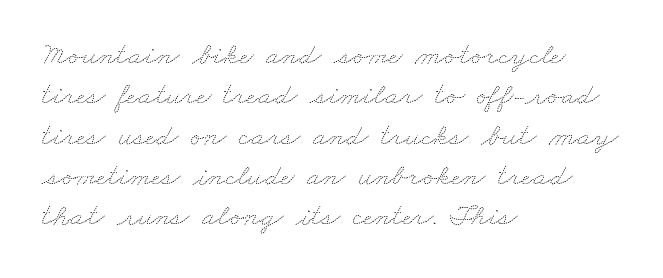
Weight: not bold — regular or lighter. The space directly below the letters is spotless. What's the leading like? Ordinary, nothing unusual. The setting favours the left margin, as ordinary paragraphs usually do. The passage shown is typed in a proportional face where columns would drift. No extra tracking has been applied to these lines.
